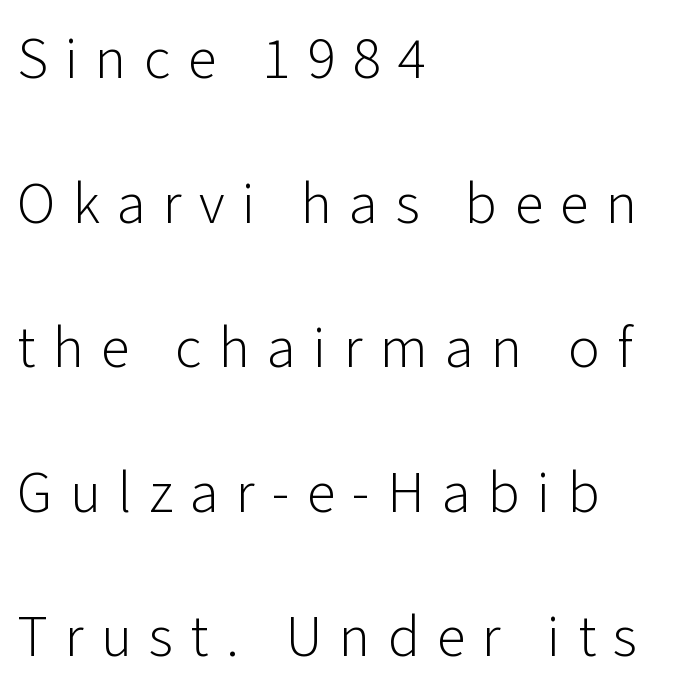
Summary of vertical rhythm: relaxed, with wide interline spacing. Typeset ragged right — the left edge is the straight one. Counters stay open thanks to moderate or lighter strokes. The passage shown is typed in a proportional face where columns would drift. Spacing between characters has been opened up far beyond the box default.
